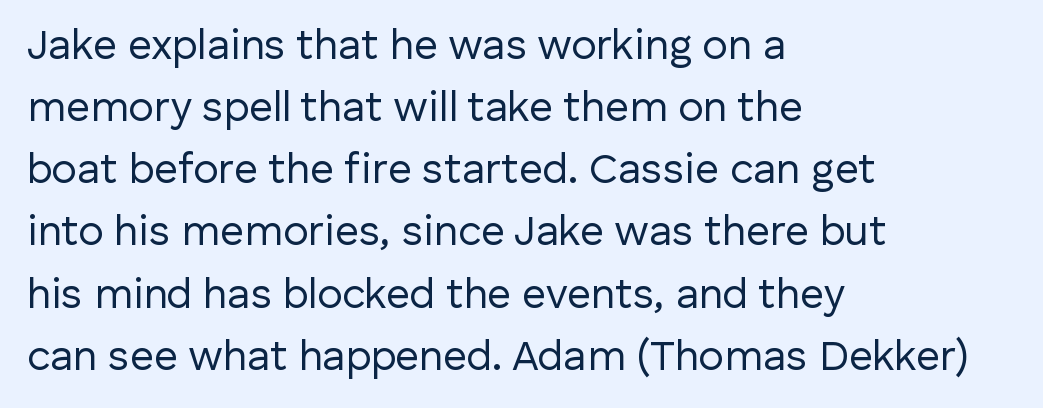
Weight class: somewhere from thin through regular. Observe the absence of serifs on each vertical stroke in this sample. The passage is arranged the way most books set body copy — flush left. The passage shown is not underscored anywhere. Honestly, the row spacing looks completely unremarkable. The letters stand straight up with perfectly vertical stems.
